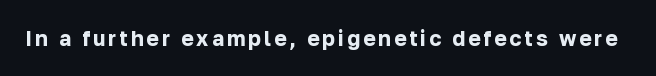
The image shows 21 px bold type, upright; set not underlined.
